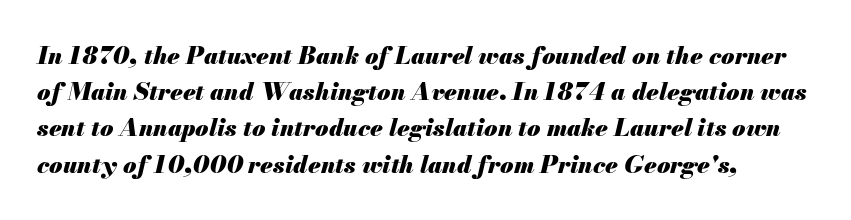
{"italic": "yes", "lean": "right", "slant_degrees": 13, "bold": "yes", "underline": "no", "line_spacing": "normal", "line_spacing_ratio": 1.51, "letter_spacing": "normal", "letter_spacing_em": 0.0, "glyph_px": 24}
